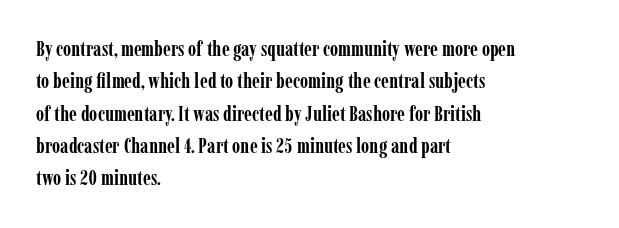
Unlike italic type, these characters show no tilt at all. Line starts are locked; line ends wander. Characters follow at the spacing the type designer built in. On the weight axis this lands at bold, roughly 700. The passage shown is not underscored anywhere.
